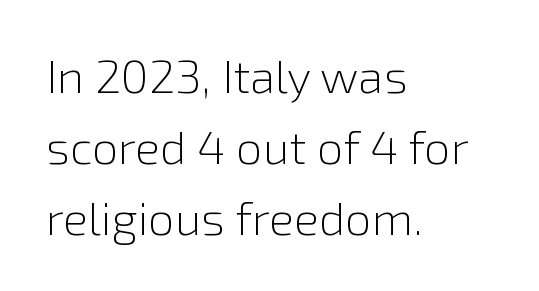
A typesetter would label this face a sans. No extra ink here — the face is not bold. Each letter keeps its own natural width here, so spacing adapts to shape. Glance below the letters and you will spot only blank space.
